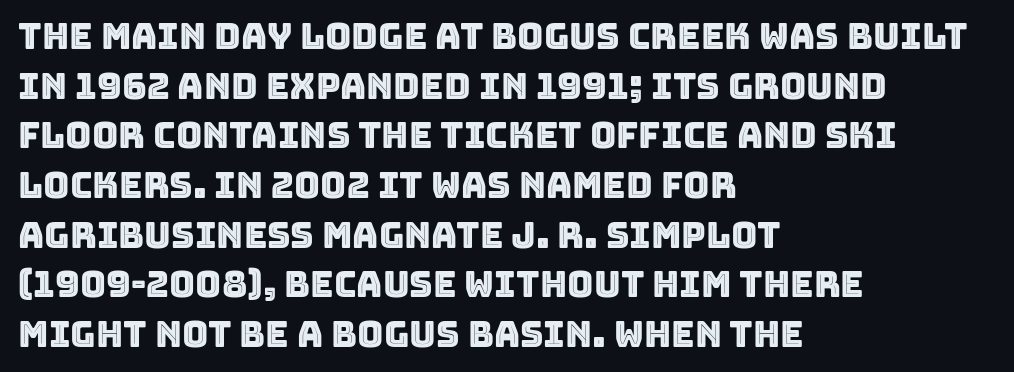
Students, observe: this is what conventionally led text looks like. A roman cut, with each character standing at attention. Tracking value appears to be zero — textbook default spacing. The paragraph has a hard left edge and a soft right edge. These lines are rendered in a variable-pitch font. This rendering features lettering with no underline.
